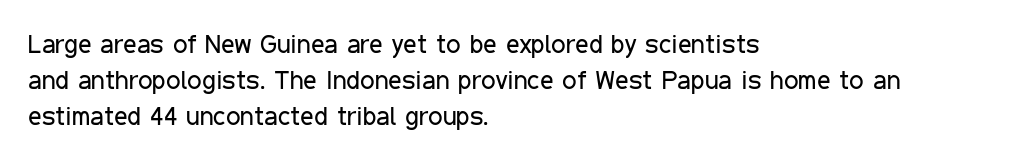
Q: Is the text bold? A: No.
Q: Is the text italic (slanted)? A: No, it is upright.
Q: Is the text underlined? A: No.
Q: How is the paragraph aligned? A: Left-aligned.
Q: Is the spacing between letters normal or unusually wide? A: Normal.
Q: Is the spacing between lines tight, normal or loose? A: Normal.
